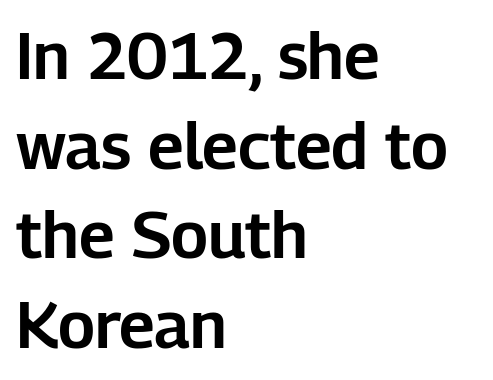
Q: Is the text italic (slanted)? A: No, it is upright.
Q: Is the typeface a serif or a sans-serif typeface? A: Sans-serif.
Q: Is the text underlined? A: No.
Q: How is the paragraph aligned? A: Left-aligned.
Q: Is the spacing between letters normal or unusually wide? A: Normal.
Q: Is the spacing between lines tight, normal or loose? A: Normal.
Q: Width (condensed, normal, or wide)? A: Normal.
Q: Stroke contrast? A: Low.
Q: x-height? A: Medium.
Q: Monospaced? A: No.
